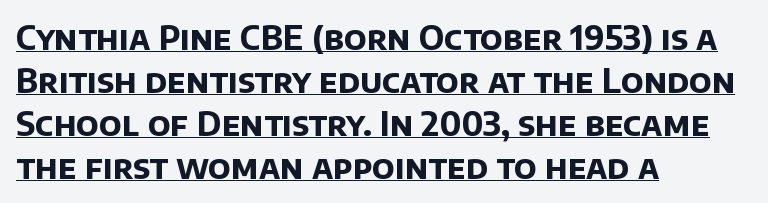
The image shows 33 px bold sans-serif type; set left-aligned, normal line spacing (1.3x), normal letter spacing, underlined; low stroke contrast and a large x-height.
